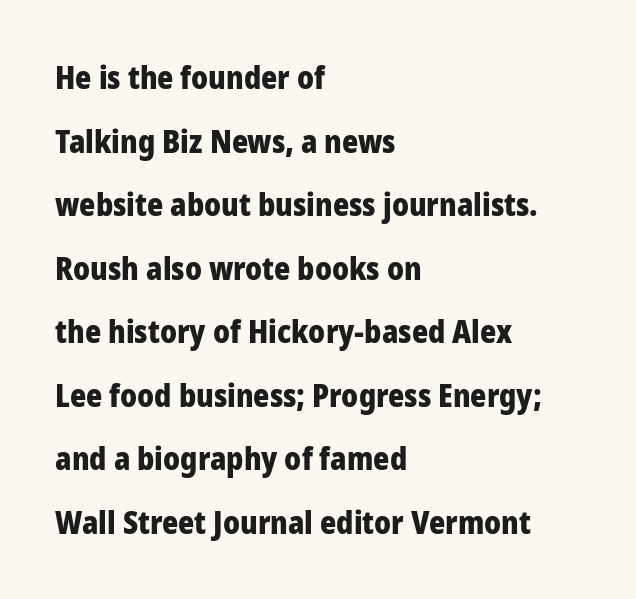
Q: Is the text bold? A: Yes.
Q: Is the text italic (slanted)? A: No, it is upright.
Q: Is the typeface a serif or a sans-serif typeface? A: Sans-serif.
Q: Is the text underlined? A: No.
Q: How is the paragraph aligned? A: Left-aligned.
Q: Is the spacing between letters normal or unusually wide? A: Normal.
Q: Is the spacing between lines tight, normal or loose? A: Loose.
Q: Width (condensed, normal, or wide)? A: Normal.
Q: Stroke contrast? A: Low.
Q: x-height? A: Medium.
Q: Monospaced? A: No.
